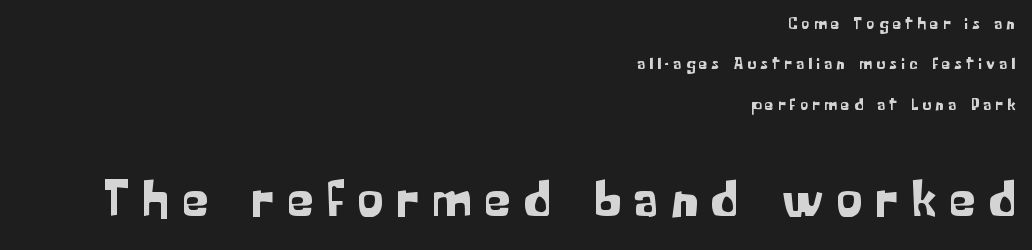
Note the varied advance widths — an 'i' is clearly narrower than an 'm'. The later block is typeset at a bigger size than the earlier block. Note: no serifs on the glyphs. The foot of each line stays bare and open. What stands out about the letter spacing? Its width — letters are far apart.
